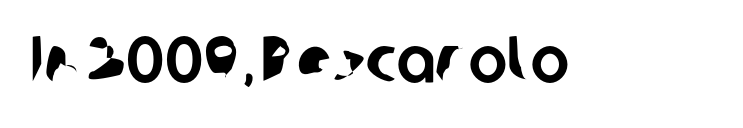
{"serif": "no", "width": "normal", "stroke_contrast": "low", "x_height": "medium", "monospaced": "no", "underline": "no", "letter_spacing": "normal", "letter_spacing_em": 0.0, "glyph_px": 65}
